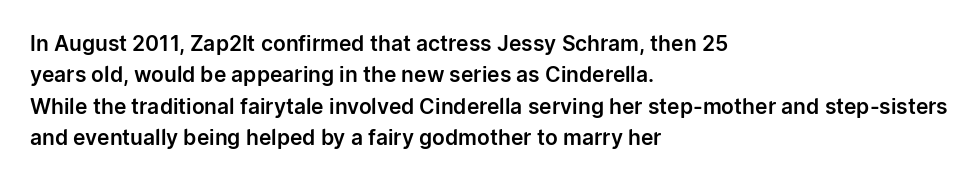
Unmarked baselines from the first word to the last. Every character sits straight up, as roman type does. The lines in this sample share a left origin and differ only in where they stop. Summary of vertical rhythm: regular, with standard interline spacing. Inter-character spacing is left at the font's built-in metrics.
